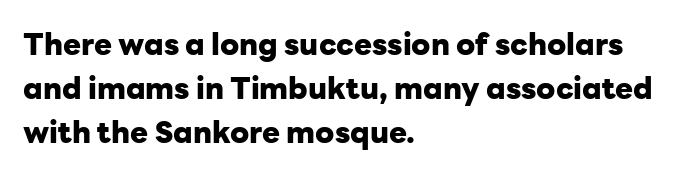
Q: Is the text bold? A: Yes.
Q: Is the text italic (slanted)? A: No, it is upright.
Q: Is the typeface a serif or a sans-serif typeface? A: Sans-serif.
Q: Is the text underlined? A: No.
Q: How is the paragraph aligned? A: Left-aligned.
Q: Is the spacing between letters normal or unusually wide? A: Normal.
Q: Is the spacing between lines tight, normal or loose? A: Normal.
Q: Width (condensed, normal, or wide)? A: Normal.
Q: Stroke contrast? A: Low.
Q: x-height? A: Medium.
Q: Monospaced? A: No.
